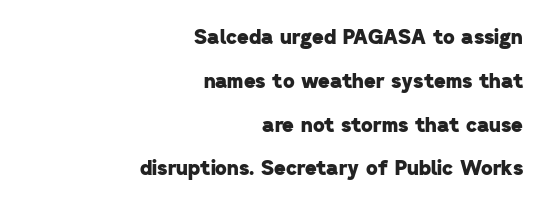
The font is running at its bold setting. The ragged edge is on the left, which tells us the setting is flush right. Has an underline been added? It has not. Short note: letters normally spaced. Does the leading feel generous? Absolutely, it's lavish.
